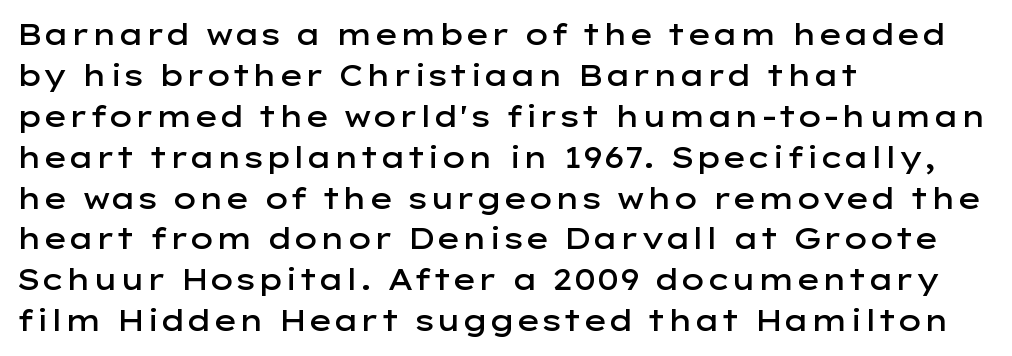
The image shows 29 px semibold, wide sans-serif type, upright; set left-aligned, normal line spacing (1.41x), normal letter spacing, not underlined; low stroke contrast and a medium x-height.
